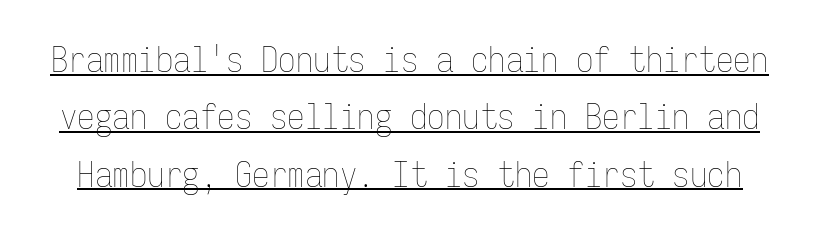
{"italic": "no", "bold": "no", "weight": "thin", "width": "condensed", "stroke_contrast": "low", "x_height": "medium", "monospaced": "yes", "underline": "yes", "line_spacing": "normal", "line_spacing_ratio": 1.64, "letter_spacing": "normal", "letter_spacing_em": 0.0, "glyph_px": 35}
